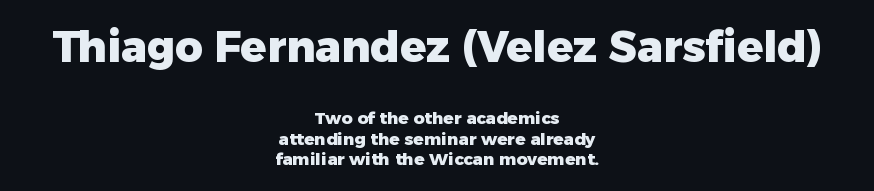
{"serif": "no", "italic": "no", "bold": "yes", "weight": "heavy", "width": "normal", "stroke_contrast": "low", "x_height": "medium", "monospaced": "no", "underline": "no", "align": "center", "line_spacing_ratio": 1.22, "letter_spacing": "normal", "letter_spacing_em": 0.0, "larger_block": "first", "size_ratio": 2.53, "glyph_px": 43}
